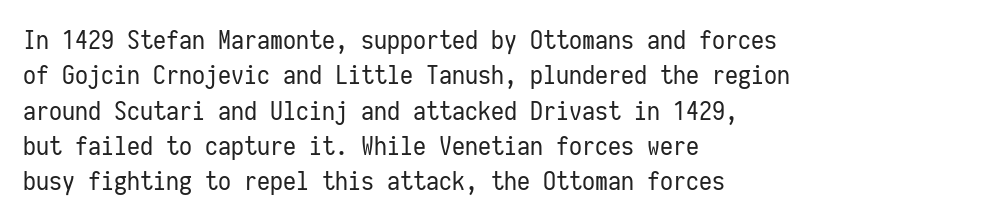
The image shows 26 px text type, upright; set left-aligned, normal line spacing (1.36x), normal letter spacing, not underlined.
